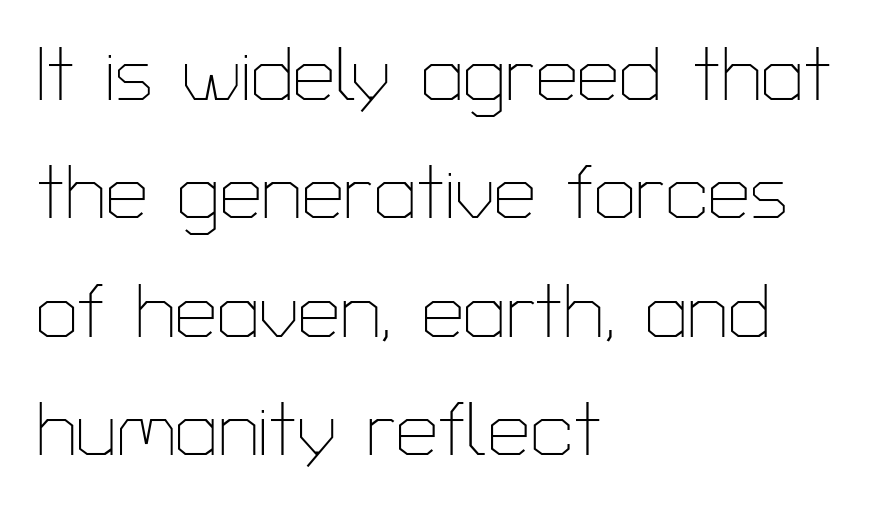
{"serif": "no", "italic": "no", "bold": "no", "weight": "thin", "width": "normal", "stroke_contrast": "low", "x_height": "medium", "monospaced": "no", "underline": "no", "align": "left", "line_spacing": "normal", "line_spacing_ratio": 1.58, "letter_spacing": "normal", "letter_spacing_em": 0.0, "glyph_px": 75}
